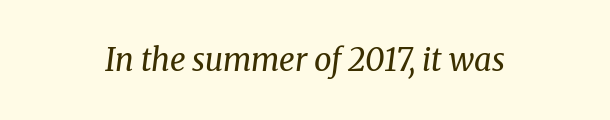
The image shows 31 px regular-weight serif type, italic (leaning right); set normal letter spacing, not underlined; medium stroke contrast and a medium x-height.
